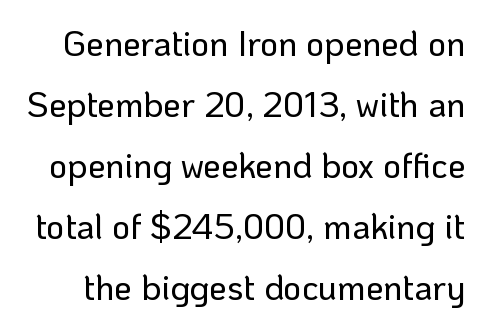
{"serif": "no", "italic": "no", "width": "normal", "stroke_contrast": "low", "x_height": "medium", "monospaced": "no", "underline": "no", "line_spacing_ratio": 1.74, "letter_spacing": "normal", "letter_spacing_em": 0.0, "glyph_px": 35}
